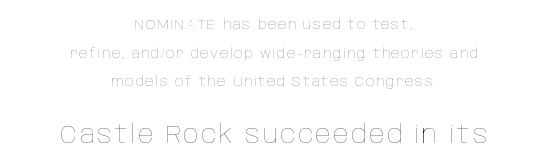
Q: Is the text bold? A: No.
Q: Is the text italic (slanted)? A: No, it is upright.
Q: Is the text underlined? A: No.
Q: How is the paragraph aligned? A: Centered.
Q: Is the spacing between lines tight, normal or loose? A: Loose.
Q: Which block of text is set in a larger size, the first (top) or the second (bottom)? A: The second (bottom) one.
